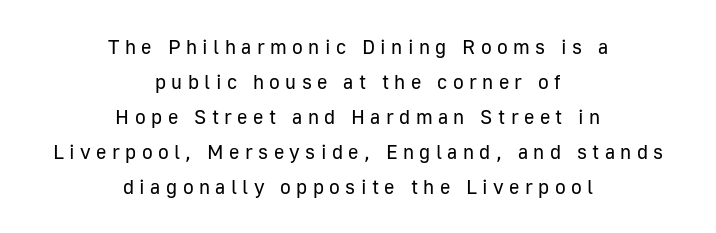
{"italic": "no", "bold": "no", "underline": "no", "align": "center", "line_spacing_ratio": 1.75, "letter_spacing": "wide", "letter_spacing_em": 0.27, "glyph_px": 20}
